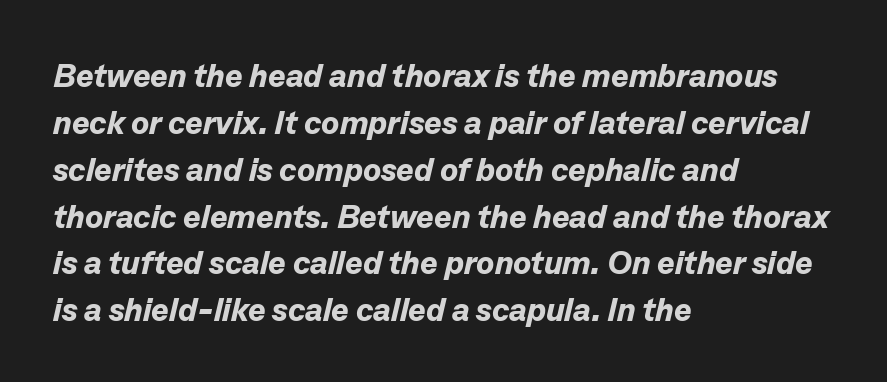
Q: Is the text bold? A: Yes.
Q: Is the text italic (slanted)? A: Yes, it leans right by about 13 degrees.
Q: Is the text underlined? A: No.
Q: How is the paragraph aligned? A: Left-aligned.
Q: Is the spacing between letters normal or unusually wide? A: Normal.
Q: Is the spacing between lines tight, normal or loose? A: Normal.
Q: Width (condensed, normal, or wide)? A: Normal.
Q: Stroke contrast? A: Low.
Q: x-height? A: Medium.
Q: Monospaced? A: No.
